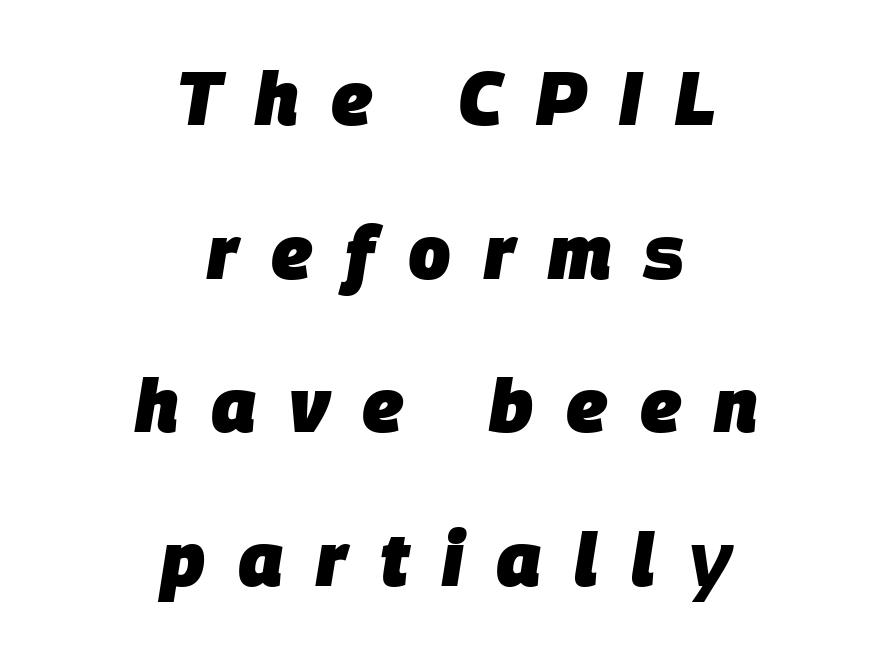
Q: Is the text bold? A: Yes.
Q: Is the text italic (slanted)? A: Yes, it leans right by about 9 degrees.
Q: Is the text underlined? A: No.
Q: How is the paragraph aligned? A: Centered.
Q: Is the spacing between letters normal or unusually wide? A: Unusually wide.
Q: Is the spacing between lines tight, normal or loose? A: Loose.
Q: Width (condensed, normal, or wide)? A: Normal.
Q: Stroke contrast? A: Low.
Q: x-height? A: Large.
Q: Monospaced? A: No.
